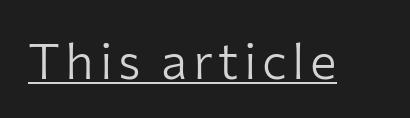
{"serif": "no", "italic": "no", "bold": "no", "weight": "light", "width": "normal", "stroke_contrast": "low", "x_height": "medium", "monospaced": "no", "underline": "yes", "glyph_px": 50}
